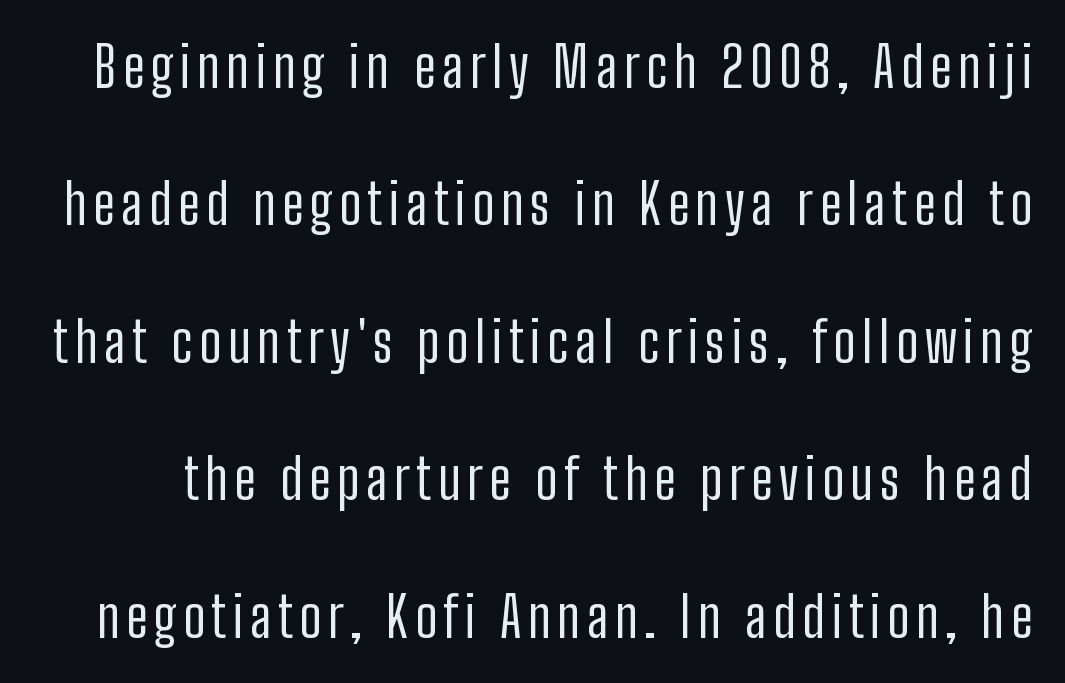
The image shows 55 px regular-weight, condensed sans-serif type, upright; set loose line spacing (2.5x), not underlined; low stroke contrast and a medium x-height.
